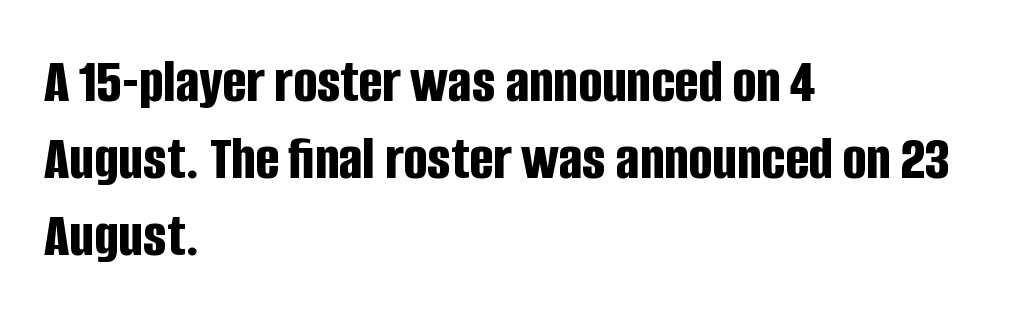
The image shows 63 px bold, condensed sans-serif type, upright; set left-aligned, line spacing 1.22x, normal letter spacing, not underlined; low stroke contrast and a large x-height.
